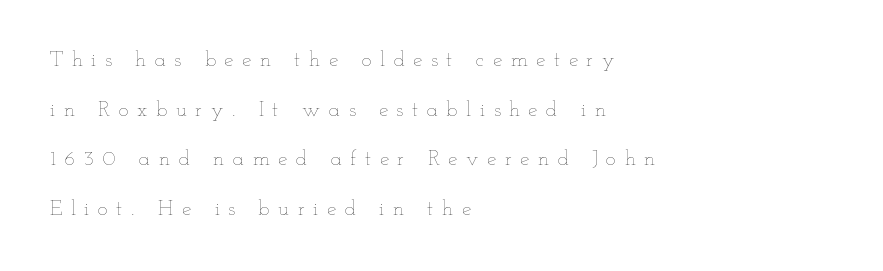
{"italic": "no", "bold": "no", "underline": "no", "align": "left", "line_spacing": "loose", "line_spacing_ratio": 2.36, "letter_spacing": "wide", "letter_spacing_em": 0.41, "glyph_px": 21}
